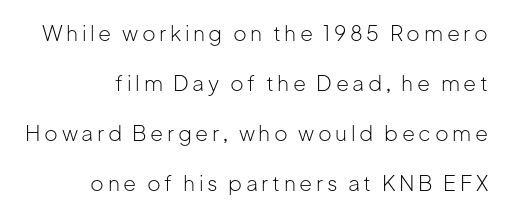
This sample trades compactness for vertical openness between lines. Notice how the passage keeps a crisp vertical edge on the right only. A quiet, ordinary-to-light weight characterises the typeface. It's the straight-up-and-down kind of type. Underline: absent.
